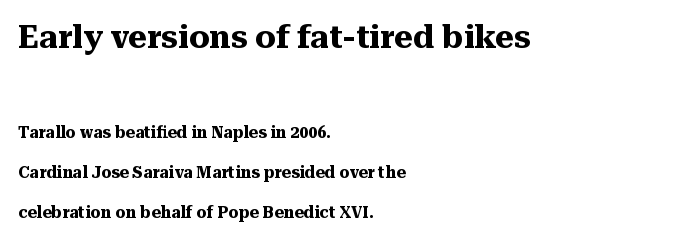
The image shows 32 px heavy serif type, upright; set left-aligned, loose line spacing (2.49x), normal letter spacing, not underlined; the first (top) block is 2.0x larger; medium stroke contrast and a medium x-height.
